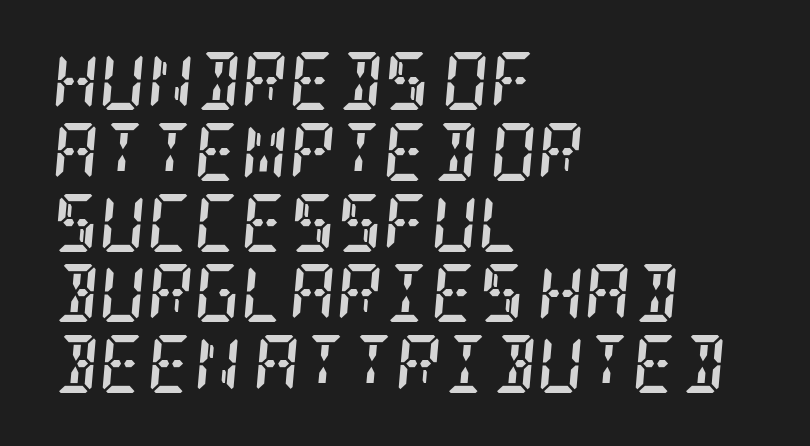
The letterforms sit shoulder to shoulder at normal distance. Every character sits at an angle, as italics do. This sample is left-justified, so line endings fall wherever the words run out. The sample has been set heavy, in full bold. In terms of letterform style, serifs are clearly present.
